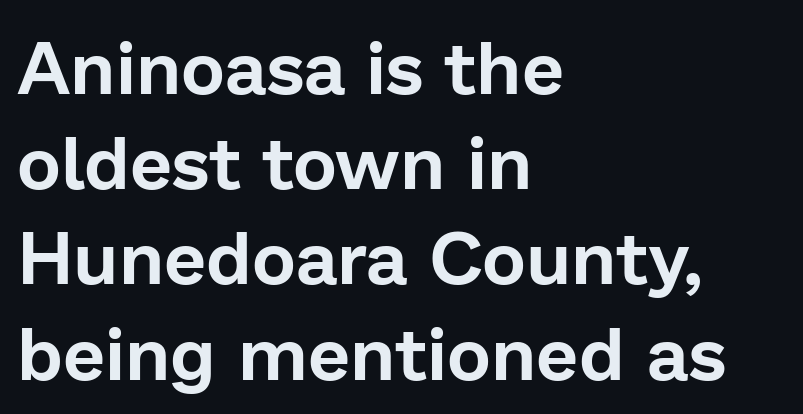
The image shows 75 px sans-serif type, upright; set left-aligned, normal line spacing (1.27x), normal letter spacing, not underlined; low stroke contrast and a medium x-height.
